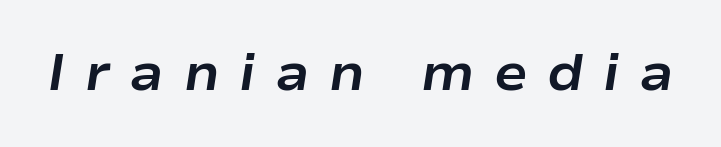
{"italic": "yes", "lean": "right", "slant_degrees": 9, "bold": "yes", "weight": "bold", "width": "wide", "stroke_contrast": "low", "x_height": "medium", "monospaced": "no", "underline": "no", "letter_spacing": "wide", "letter_spacing_em": 0.39, "glyph_px": 50}
